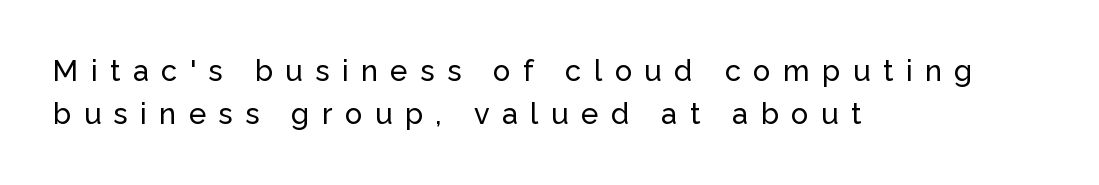
{"serif": "no", "italic": "no", "width": "normal", "stroke_contrast": "low", "x_height": "medium", "monospaced": "no", "underline": "no", "align": "left", "line_spacing": "normal", "line_spacing_ratio": 1.49, "letter_spacing": "wide", "letter_spacing_em": 0.43, "glyph_px": 29}
